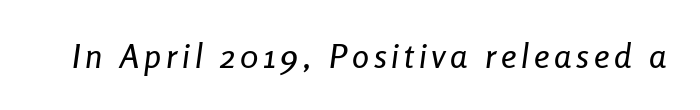
Compared with ordinary roman type, these characters are visibly tilted. Character widths vary here, with narrow letters taking less room than wide ones. The passage shown is not underscored anywhere.
